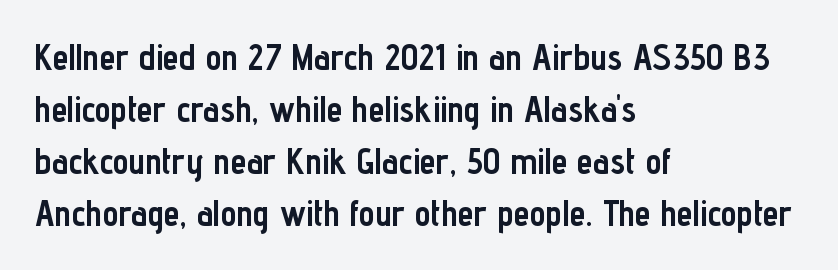
{"serif": "no", "italic": "no", "bold": "yes", "weight": "semibold", "width": "condensed", "stroke_contrast": "low", "x_height": "medium", "monospaced": "no", "underline": "no", "align": "left", "line_spacing": "normal", "line_spacing_ratio": 1.44, "letter_spacing": "normal", "letter_spacing_em": 0.0, "glyph_px": 36}
